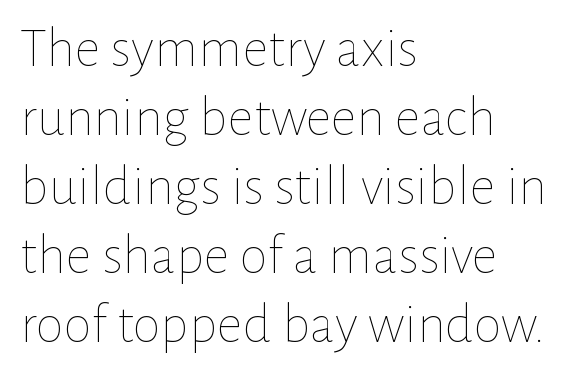
{"italic": "no", "bold": "no", "weight": "thin", "width": "normal", "stroke_contrast": "low", "x_height": "medium", "monospaced": "no", "underline": "no", "align": "left", "line_spacing_ratio": 1.21, "letter_spacing": "normal", "letter_spacing_em": 0.0, "glyph_px": 57}
